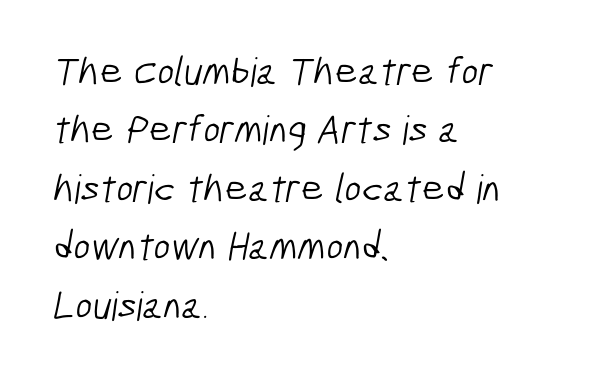
The image shows 40 px light, condensed sans-serif type; set left-aligned, normal line spacing (1.46x), normal letter spacing, not underlined; low stroke contrast and a medium x-height.
